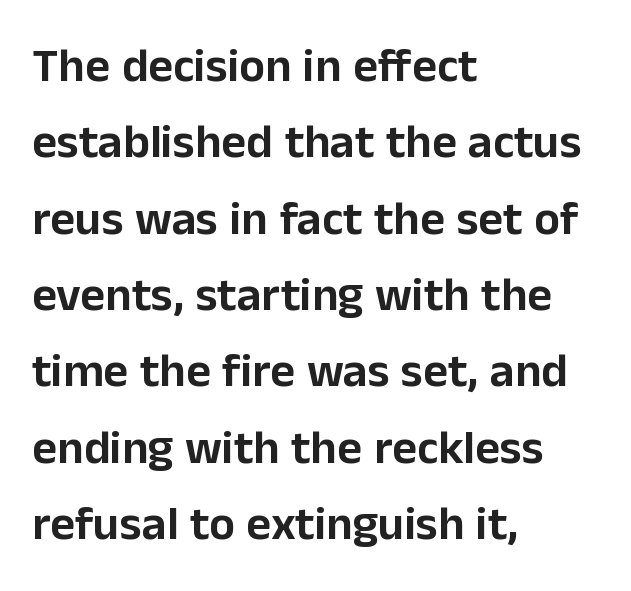
Q: Is the text italic (slanted)? A: No, it is upright.
Q: Is the typeface a serif or a sans-serif typeface? A: Sans-serif.
Q: Is the text underlined? A: No.
Q: How is the paragraph aligned? A: Left-aligned.
Q: Is the spacing between letters normal or unusually wide? A: Normal.
Q: Is the spacing between lines tight, normal or loose? A: Normal.
Q: Width (condensed, normal, or wide)? A: Normal.
Q: Stroke contrast? A: Low.
Q: x-height? A: Medium.
Q: Monospaced? A: No.
